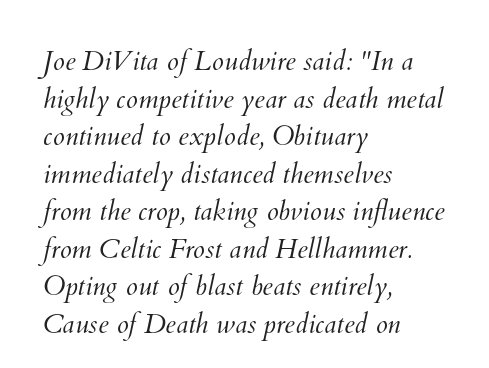
{"bold": "no", "underline": "no", "align": "left", "line_spacing": "normal", "line_spacing_ratio": 1.39, "letter_spacing": "normal", "letter_spacing_em": 0.0, "glyph_px": 27}
